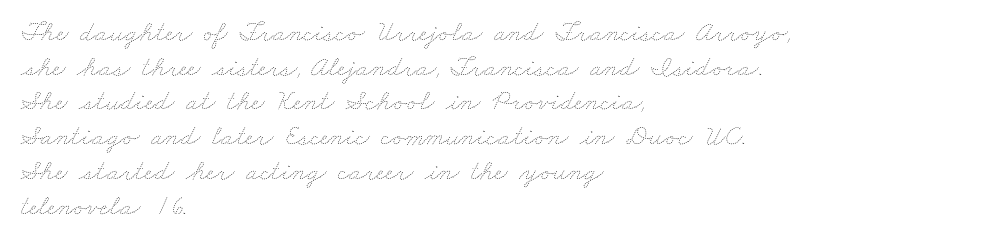
The image shows 28 px thin, wide type; set left-aligned, line spacing 1.24x, normal letter spacing, not underlined; low stroke contrast and a small x-height.
